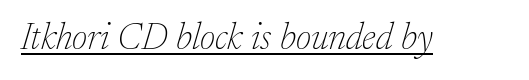
The image shows 37 px thin serif type, italic (leaning right); set normal letter spacing, underlined; low stroke contrast and a medium x-height.
